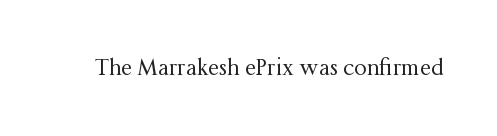
{"italic": "no", "bold": "no", "underline": "no", "letter_spacing": "normal", "letter_spacing_em": 0.0, "glyph_px": 22}
